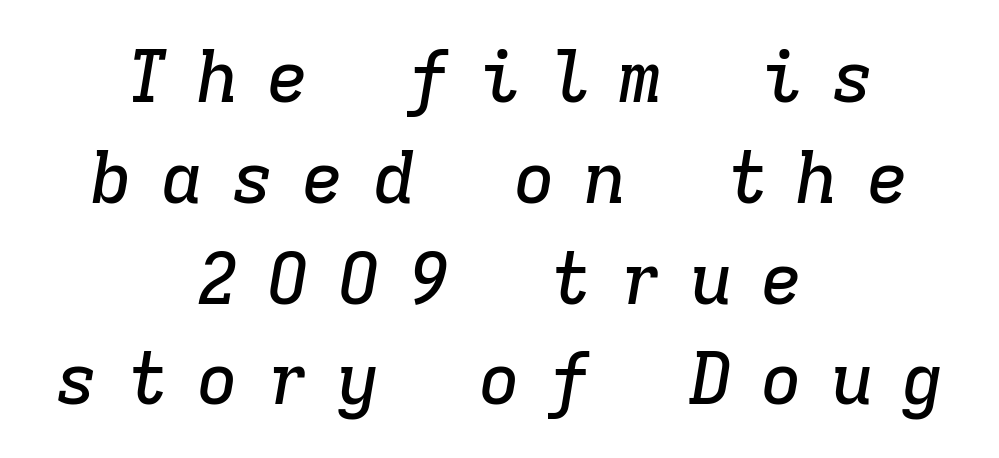
Q: Is the text italic (slanted)? A: Yes, it leans right by about 9 degrees.
Q: Is the typeface a serif or a sans-serif typeface? A: Serif.
Q: Is the text underlined? A: No.
Q: How is the paragraph aligned? A: Centered.
Q: Is the spacing between letters normal or unusually wide? A: Unusually wide.
Q: Is the spacing between lines tight, normal or loose? A: Normal.
Q: Width (condensed, normal, or wide)? A: Normal.
Q: Stroke contrast? A: Low.
Q: x-height? A: Medium.
Q: Monospaced? A: Yes.
